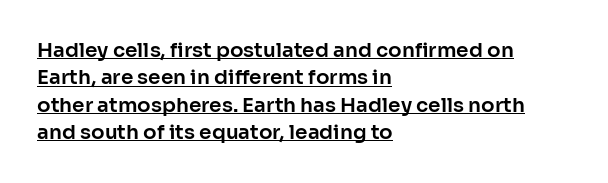
Q: Is the text italic (slanted)? A: No, it is upright.
Q: Is the text underlined? A: Yes.
Q: How is the paragraph aligned? A: Left-aligned.
Q: Is the spacing between letters normal or unusually wide? A: Normal.
Q: Is the spacing between lines tight, normal or loose? A: Normal.
